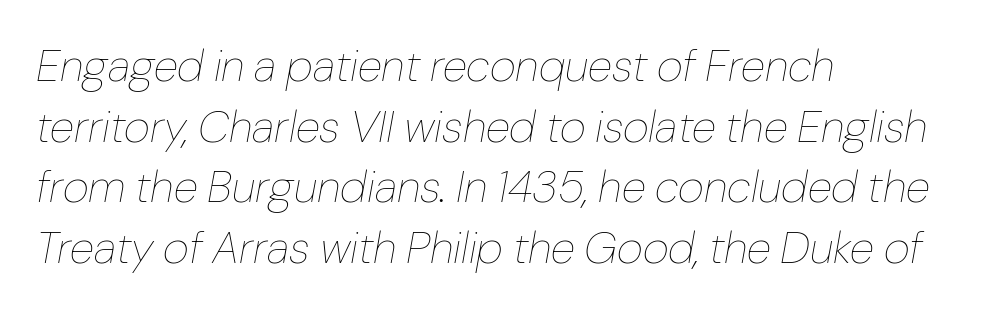
Q: Is the text bold? A: No.
Q: Is the text italic (slanted)? A: Yes, it leans right by about 10 degrees.
Q: Is the text underlined? A: No.
Q: How is the paragraph aligned? A: Left-aligned.
Q: Is the spacing between letters normal or unusually wide? A: Normal.
Q: Is the spacing between lines tight, normal or loose? A: Normal.
Q: Width (condensed, normal, or wide)? A: Normal.
Q: Stroke contrast? A: Low.
Q: x-height? A: Medium.
Q: Monospaced? A: No.
